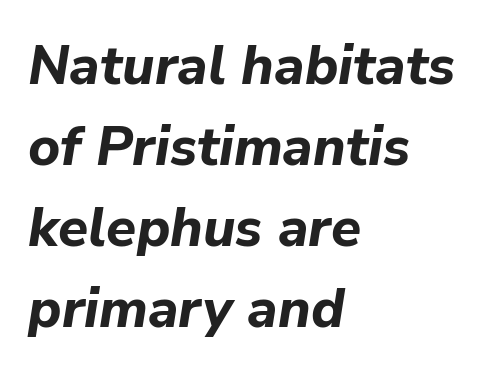
{"italic": "yes", "lean": "right", "slant_degrees": 9, "bold": "yes", "weight": "bold", "width": "normal", "stroke_contrast": "low", "x_height": "medium", "monospaced": "no", "underline": "no", "align": "left", "line_spacing": "normal", "line_spacing_ratio": 1.47, "letter_spacing": "normal", "letter_spacing_em": 0.0, "glyph_px": 55}
